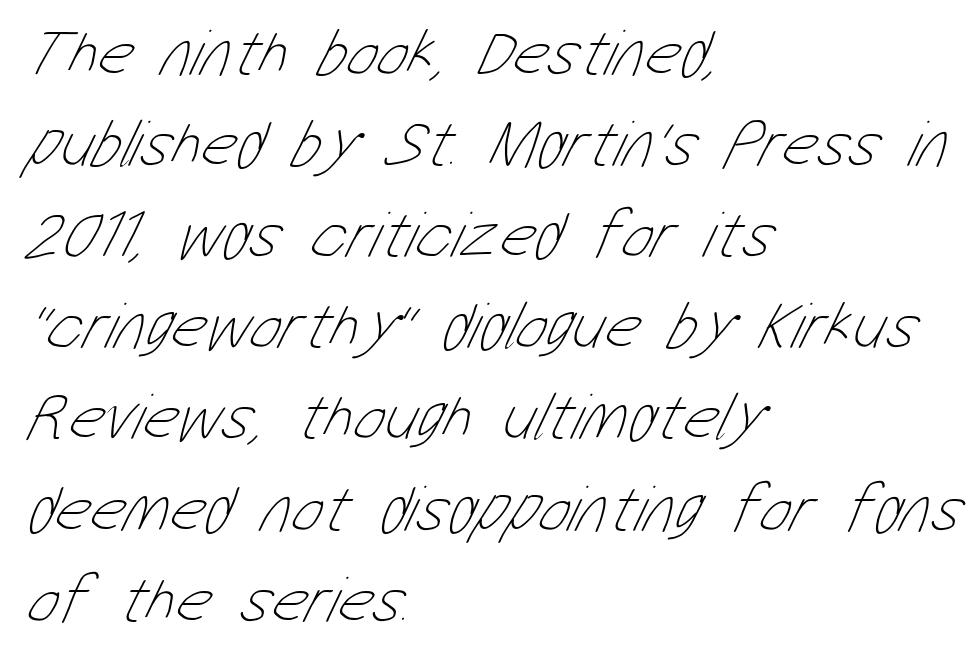
{"bold": "no", "weight": "thin", "width": "condensed", "stroke_contrast": "low", "x_height": "medium", "monospaced": "no", "underline": "no", "align": "left", "line_spacing": "normal", "line_spacing_ratio": 1.36, "letter_spacing": "normal", "letter_spacing_em": 0.0, "glyph_px": 67}
